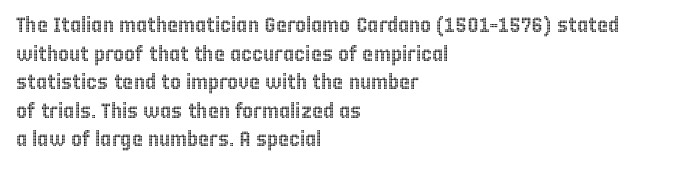
The rendering keeps characters at their native spacing. Does the lettering tilt? It doesn't — this is upright. Descender tails drop into unmarked territory. The lines sit at an ordinary, default distance from one another. One-word summary of the alignment: left.
